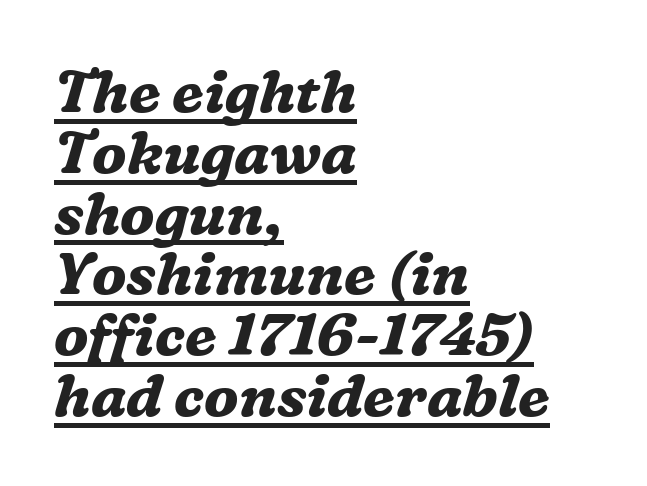
The font is running at its bold setting. Yep, that's italic — everything's leaning. The line texture is even and compact thanks to regular tracking. Are there feet on the stems? There are — it's a serif. A typesetter would call this proportional, since set widths differ per character.
